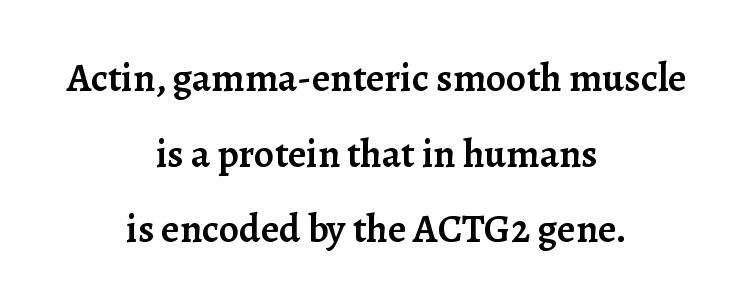
The image shows 40 px semibold serif type, upright; set centered, line spacing 1.89x, normal letter spacing, not underlined; low stroke contrast and a medium x-height.
